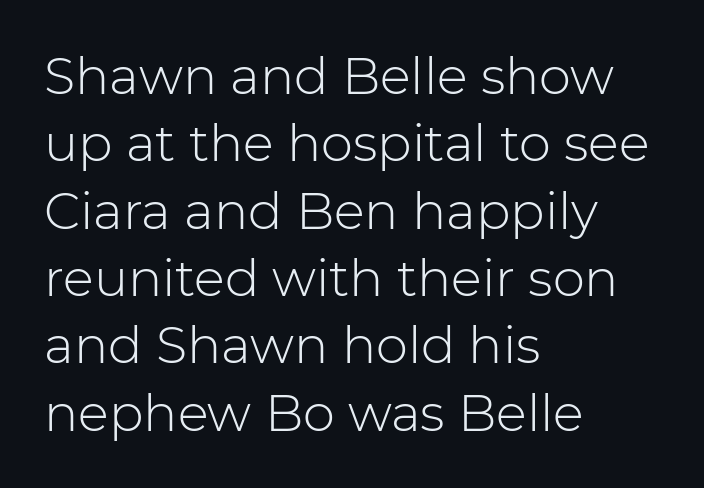
{"serif": "no", "italic": "no", "bold": "no", "weight": "light", "width": "normal", "stroke_contrast": "low", "x_height": "medium", "monospaced": "no", "underline": "no", "align": "left", "line_spacing": "normal", "line_spacing_ratio": 1.32, "letter_spacing": "normal", "letter_spacing_em": 0.0, "glyph_px": 51}
